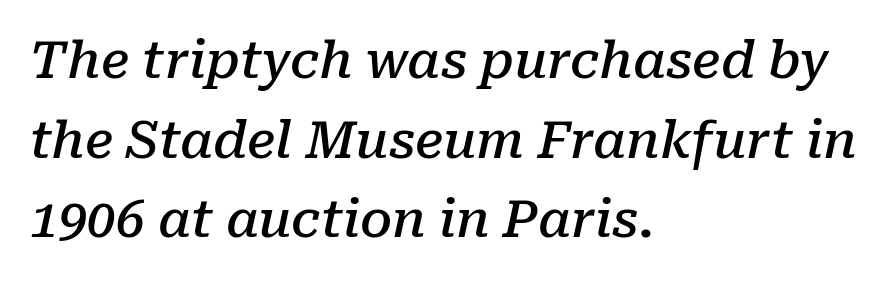
Think of a printed novel: that variable character pitch is what you see here. Every letter is mildly thick-stroked: semibold rather than bold. Style check: oblique. Every row of glyphs begins at an identical x-position on the left. The letterforms sit shoulder to shoulder at normal distance. You can tell from the footed stems that serif type was used.
